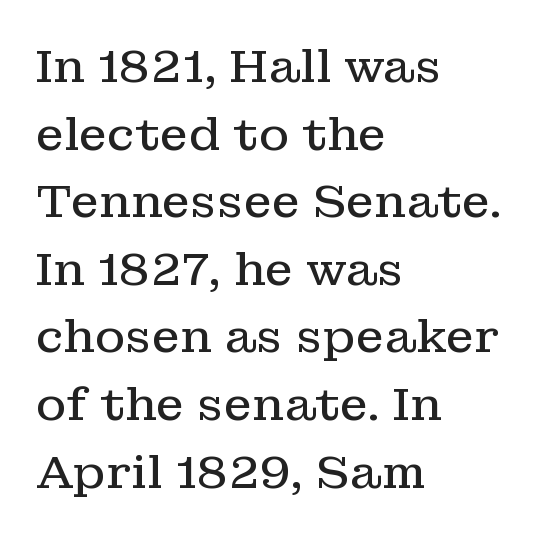
The image shows 46 px regular-weight serif type, upright; set left-aligned, normal line spacing (1.47x), normal letter spacing, not underlined; low stroke contrast and a medium x-height.
